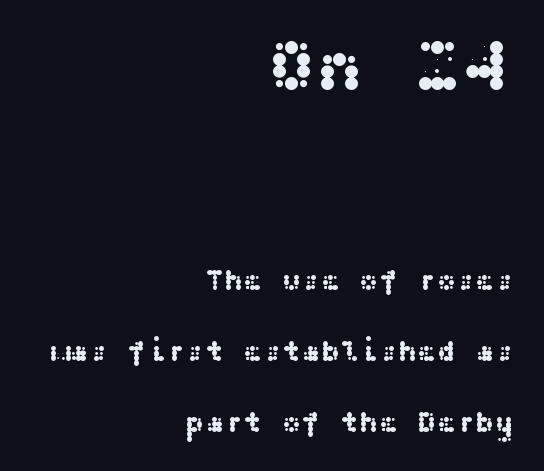
The image shows 73 px wide sans-serif type, upright; set right-aligned, loose line spacing (2.45x), normal letter spacing, not underlined; the first (top) block is 2.52x larger; medium stroke contrast and a medium x-height.
